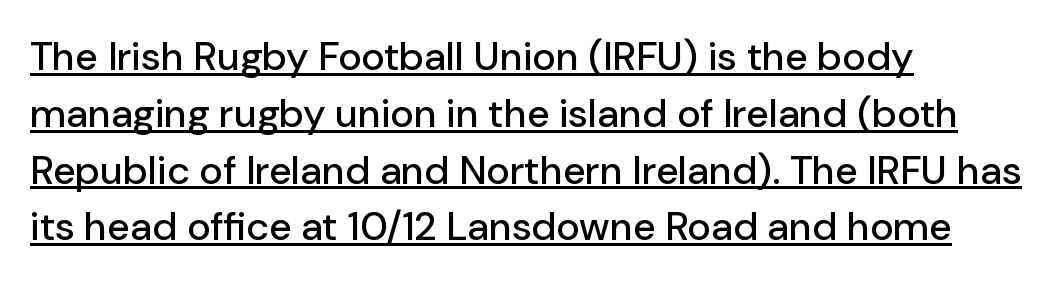
Q: Is the text italic (slanted)? A: No, it is upright.
Q: Is the typeface a serif or a sans-serif typeface? A: Sans-serif.
Q: Is the text underlined? A: Yes.
Q: How is the paragraph aligned? A: Left-aligned.
Q: Is the spacing between letters normal or unusually wide? A: Normal.
Q: Is the spacing between lines tight, normal or loose? A: Normal.
Q: Width (condensed, normal, or wide)? A: Normal.
Q: Stroke contrast? A: Low.
Q: x-height? A: Medium.
Q: Monospaced? A: No.
